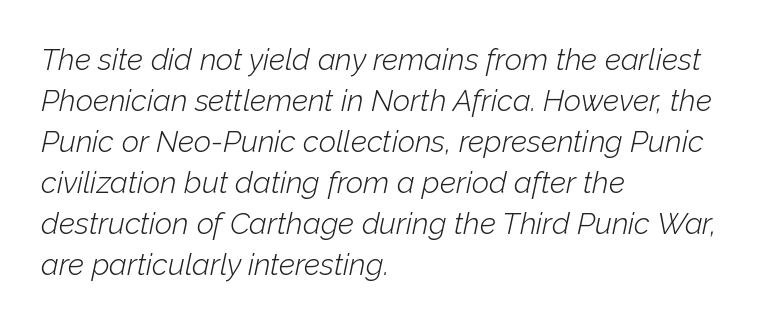
Interline gaps are of average width in this sample. Compared with ordinary roman type, these characters are visibly tilted. Is this a fixed-width face? No — the glyphs have proportional, varying widths. A quiet, ordinary-to-light weight characterises the typeface. Standard letterfit; no display-style spreading of the glyphs. Is the block centered? No — it sits flush against the left margin.
